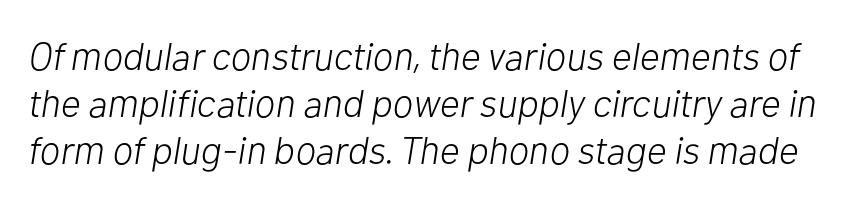
The image shows 39 px light type, italic (leaning right); set line spacing 1.21x, normal letter spacing, not underlined; low stroke contrast and a medium x-height.
